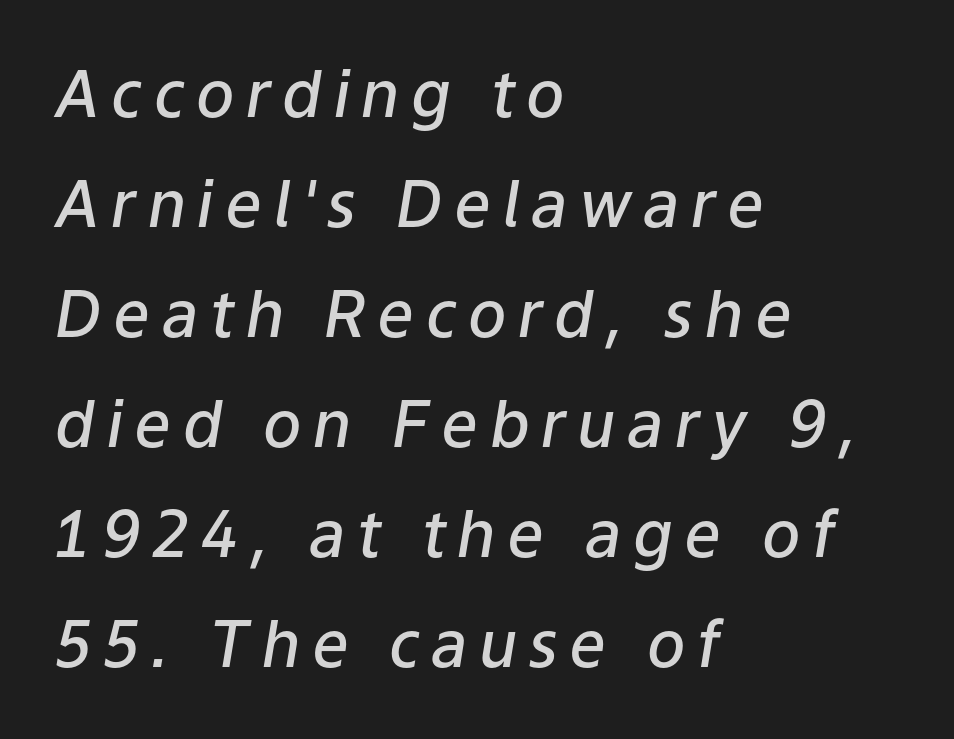
Q: Is the text bold? A: Semi-bold.
Q: Is the text italic (slanted)? A: Yes, it leans right by about 9 degrees.
Q: Is the text underlined? A: No.
Q: How is the paragraph aligned? A: Left-aligned.
Q: Width (condensed, normal, or wide)? A: Normal.
Q: Stroke contrast? A: Low.
Q: x-height? A: Medium.
Q: Monospaced? A: No.
